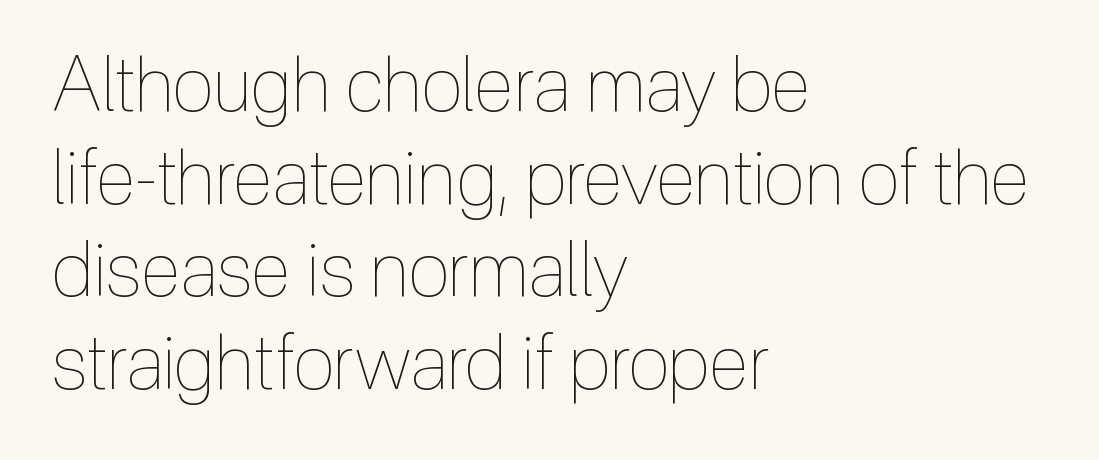
{"italic": "no", "bold": "no", "weight": "thin", "width": "condensed", "x_height": "medium", "monospaced": "no", "underline": "no", "align": "left", "line_spacing_ratio": 1.22, "letter_spacing": "normal", "letter_spacing_em": 0.0, "glyph_px": 76}
